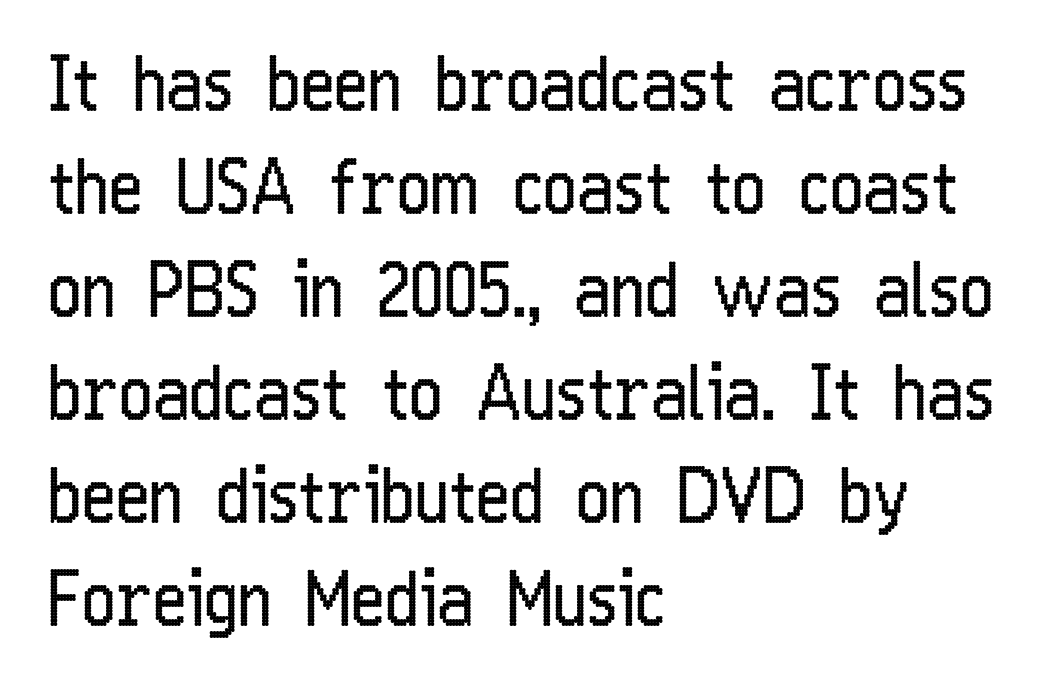
Q: Is the text bold? A: No.
Q: Is the text italic (slanted)? A: No, it is upright.
Q: Is the typeface a serif or a sans-serif typeface? A: Sans-serif.
Q: Is the text underlined? A: No.
Q: How is the paragraph aligned? A: Left-aligned.
Q: Is the spacing between letters normal or unusually wide? A: Normal.
Q: Is the spacing between lines tight, normal or loose? A: Normal.
Q: Width (condensed, normal, or wide)? A: Condensed.
Q: Stroke contrast? A: Low.
Q: x-height? A: Medium.
Q: Monospaced? A: No.
